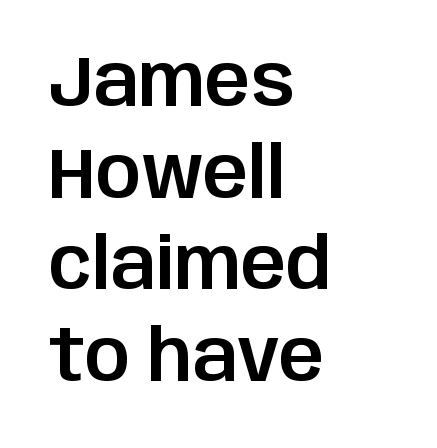
{"serif": "no", "italic": "no", "width": "normal", "stroke_contrast": "low", "x_height": "large", "monospaced": "no", "underline": "no", "align": "left", "line_spacing": "normal", "line_spacing_ratio": 1.29, "letter_spacing": "normal", "letter_spacing_em": 0.0, "glyph_px": 71}
